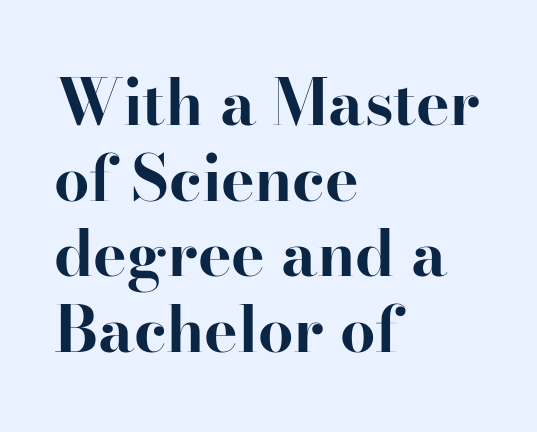
The image shows 63 px bold serif type, upright; set left-aligned, line spacing 1.2x, normal letter spacing, not underlined; high stroke contrast and a small x-height.
